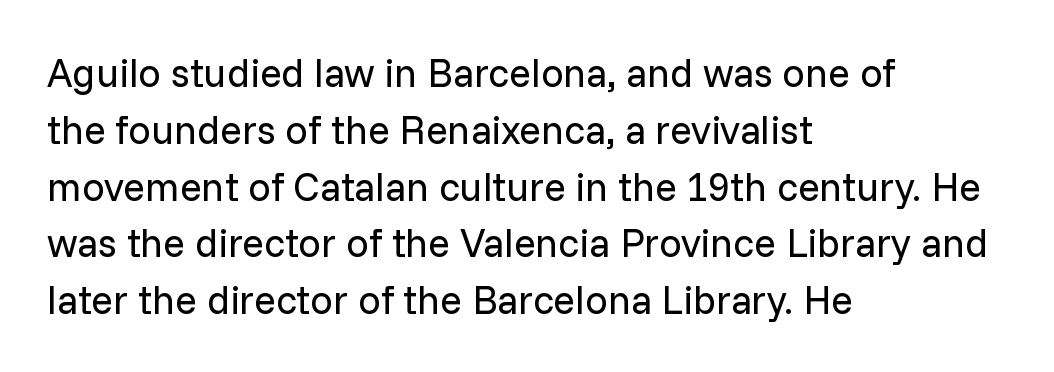
The image shows 40 px regular-weight sans-serif type, upright; set left-aligned, normal line spacing (1.42x), normal letter spacing, not underlined; low stroke contrast and a medium x-height.
